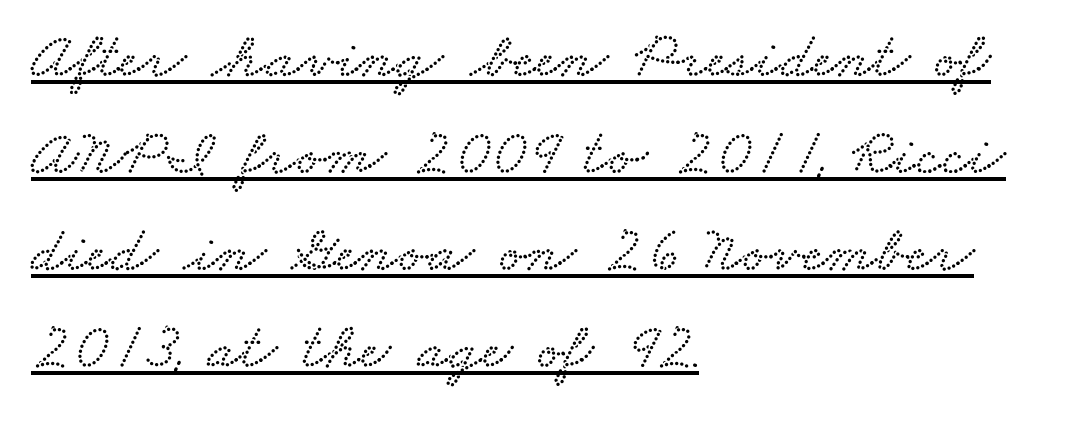
Q: Is the text underlined? A: Yes.
Q: How is the paragraph aligned? A: Left-aligned.
Q: Is the spacing between letters normal or unusually wide? A: Normal.
Q: Is the spacing between lines tight, normal or loose? A: Normal.
Q: Width (condensed, normal, or wide)? A: Wide.
Q: Stroke contrast? A: Low.
Q: x-height? A: Small.
Q: Monospaced? A: No.
